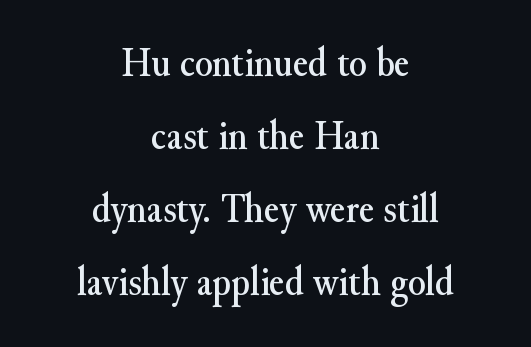
Unmarked baselines from the first word to the last. These lines stack symmetrically, like a column narrowing and widening about its center. This is the regular roman posture of the typeface. Think of a printed novel: that variable character pitch is what you see here.
